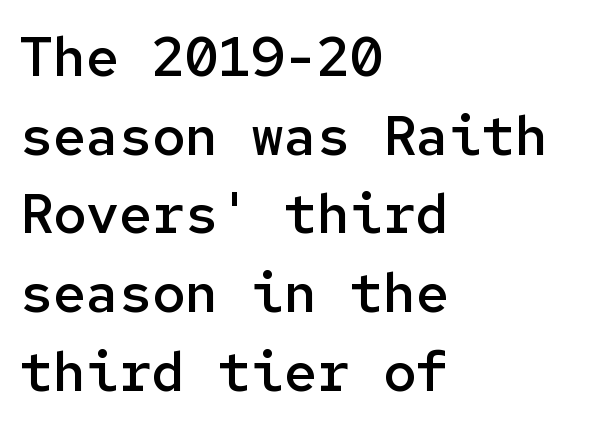
{"serif": "no", "italic": "no", "bold": "semi", "weight": "semibold", "width": "normal", "stroke_contrast": "low", "x_height": "medium", "monospaced": "yes", "underline": "no", "align": "left", "line_spacing": "normal", "line_spacing_ratio": 1.43, "letter_spacing": "normal", "letter_spacing_em": 0.0, "glyph_px": 55}
